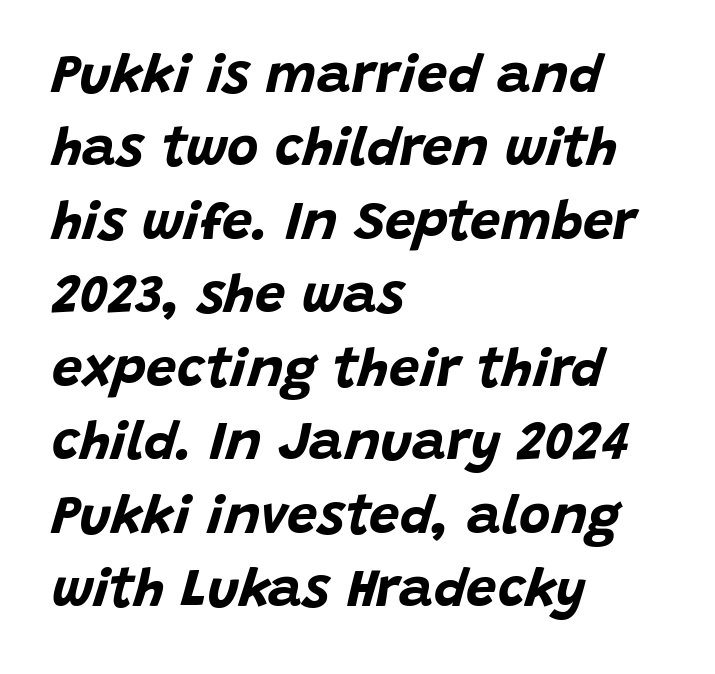
What's the leading like? Ordinary, nothing unusual. There's an unmistakable incline to the writing here. A typesetter would call this proportional, since set widths differ per character. Which margin do the lines hug? The left one — the right edge is uneven. Standard letterfit; no display-style spreading of the glyphs.
